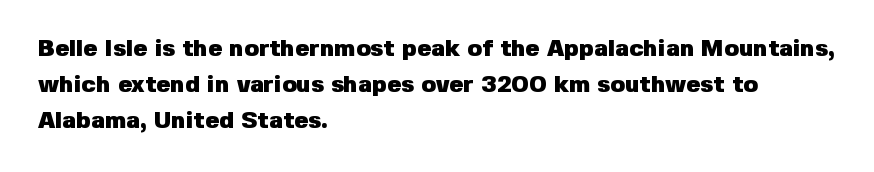
{"italic": "no", "bold": "yes", "underline": "no", "align": "left", "line_spacing": "normal", "line_spacing_ratio": 1.51, "letter_spacing": "normal", "letter_spacing_em": 0.0, "glyph_px": 24}
